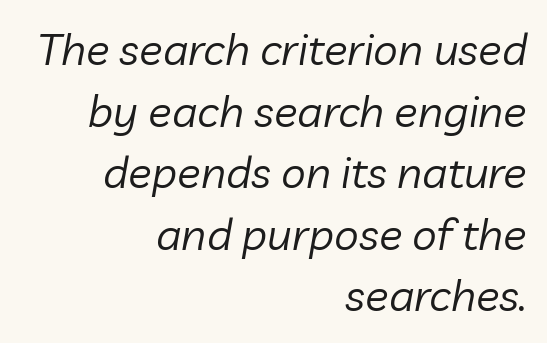
Q: Is the text bold? A: No.
Q: Is the text italic (slanted)? A: Yes, it leans right by about 10 degrees.
Q: Is the text underlined? A: No.
Q: How is the paragraph aligned? A: Right-aligned.
Q: Is the spacing between letters normal or unusually wide? A: Normal.
Q: Is the spacing between lines tight, normal or loose? A: Normal.
Q: Width (condensed, normal, or wide)? A: Normal.
Q: Stroke contrast? A: Low.
Q: x-height? A: Medium.
Q: Monospaced? A: No.
